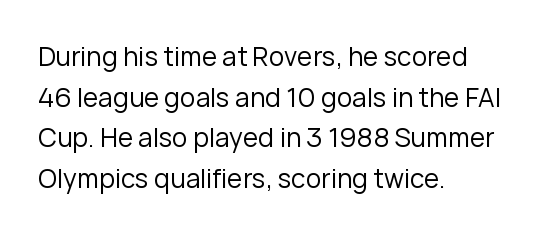
The zone under the glyphs is completely vacant. Letters have the restrained weight of plain body copy at most. Line beginnings align vertically; line endings do not. The gaps between neighbouring characters are ordinary and unremarkable.
